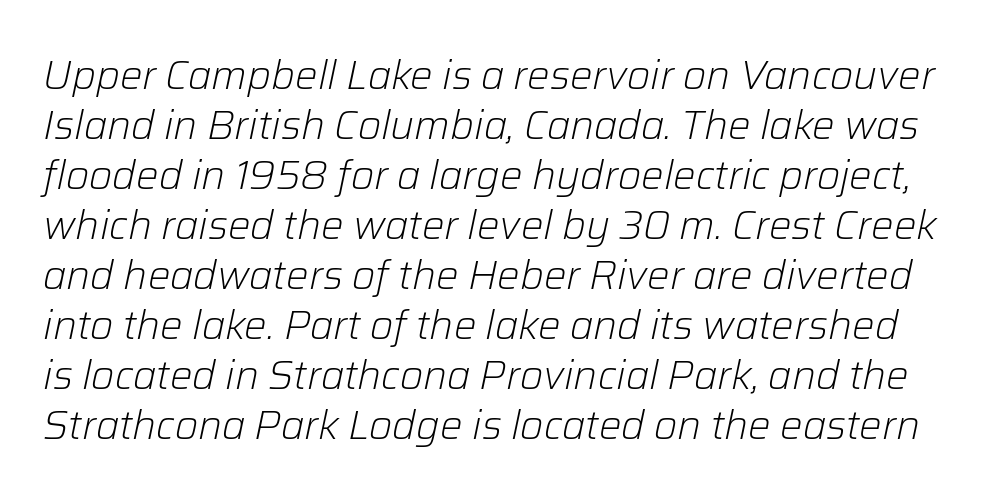
The image shows 40 px light type, italic (leaning right); set normal line spacing (1.25x), normal letter spacing, not underlined; low stroke contrast and a medium x-height.
